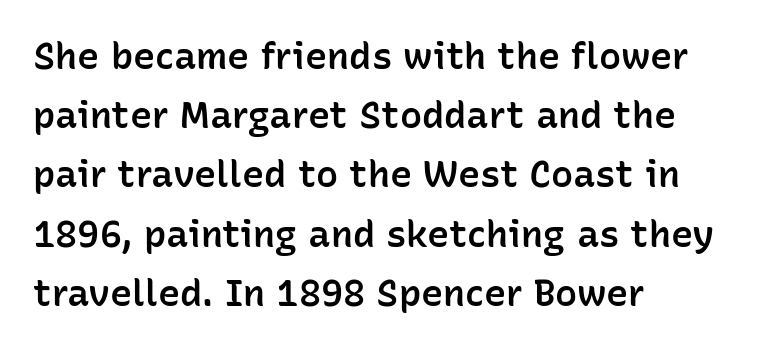
The image shows 37 px semibold sans-serif type, upright; set left-aligned, normal line spacing (1.6x), normal letter spacing, not underlined; low stroke contrast and a medium x-height.
